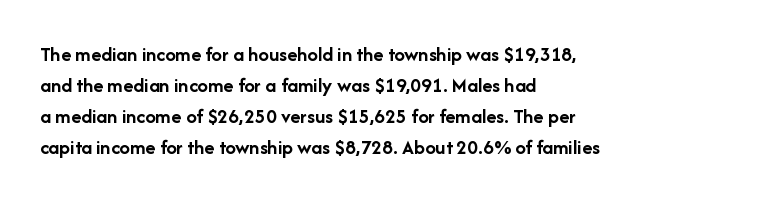
These lines keep a tight, regular rhythm from letter to letter. The typesetting leans heavy: a genuine bold. Line beginnings align vertically; line endings do not. If you drew a line through each stem, it would be perfectly vertical. Letters rest on an invisible, unmarked baseline.
